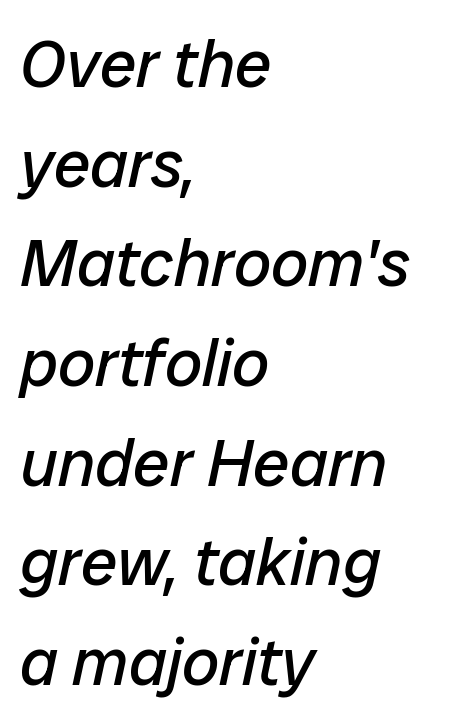
The image shows 66 px regular-weight type, italic (leaning right); set left-aligned, normal line spacing (1.51x), normal letter spacing, not underlined; low stroke contrast and a medium x-height.
